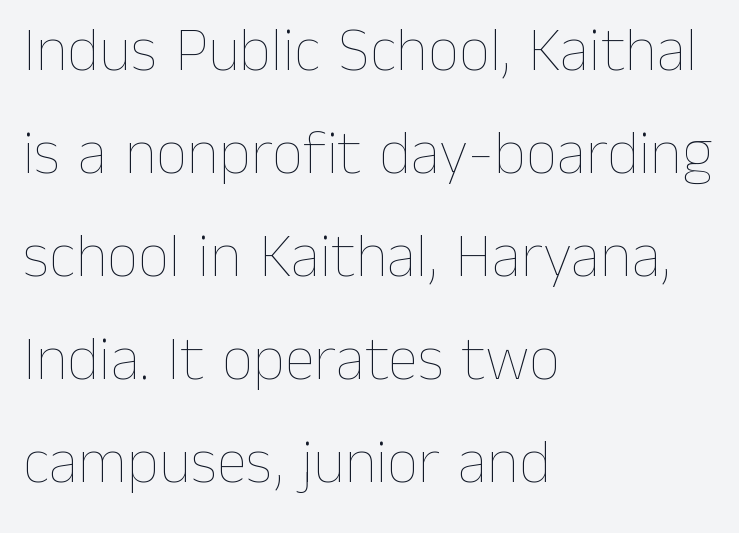
{"italic": "no", "bold": "no", "weight": "thin", "width": "normal", "stroke_contrast": "low", "x_height": "medium", "monospaced": "no", "underline": "no", "align": "left", "line_spacing": "normal", "line_spacing_ratio": 1.66, "letter_spacing": "normal", "letter_spacing_em": 0.0, "glyph_px": 62}
